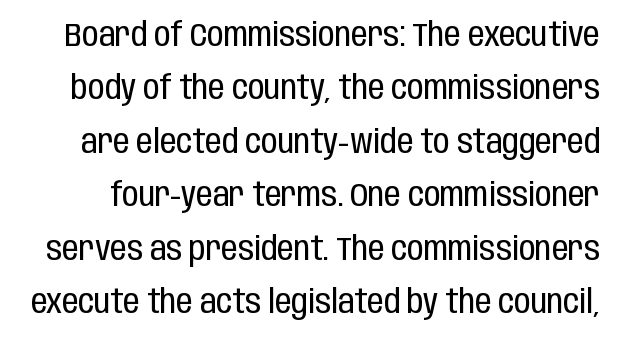
The type sits square on the baseline with zero lean. Words appear dense and cohesive because spacing is normal. Stems and bowls with no extra thickness — not bold. Regarding leading, the lines here are spaced in the standard way.
